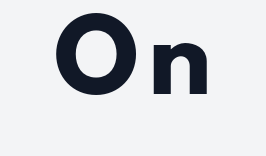
This rendering employs a face without finishing strokes, i.e., a sans-serif. Every stem runs plumb, perpendicular to the baseline. Varying glyph widths throughout — classic text-font behaviour. Underline: absent.
